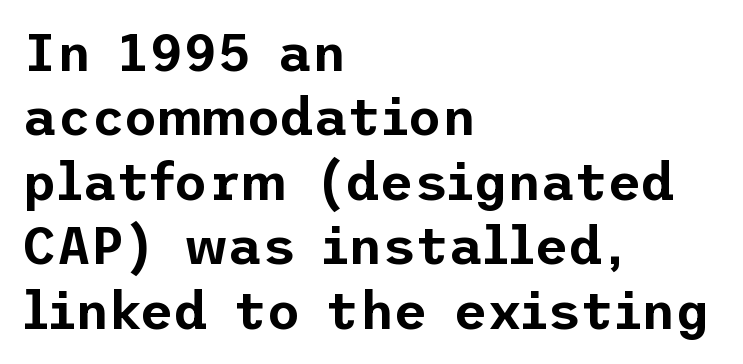
{"serif": "no", "italic": "no", "width": "normal", "stroke_contrast": "low", "x_height": "medium", "underline": "no", "align": "left", "line_spacing_ratio": 1.24, "letter_spacing": "normal", "letter_spacing_em": 0.0, "glyph_px": 52}
